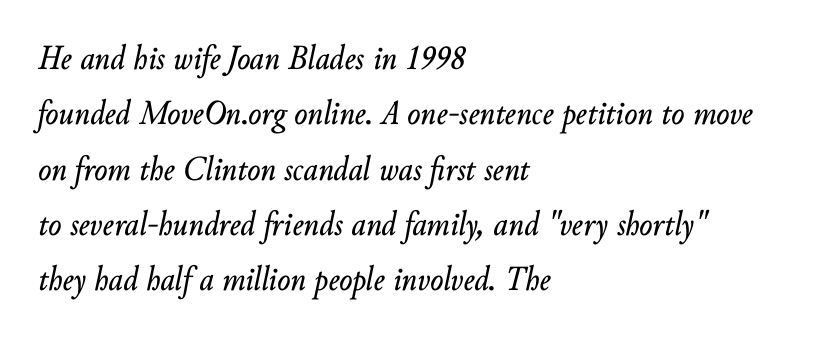
Q: Is the text italic (slanted)? A: Yes, it leans right by about 10 degrees.
Q: Is the text underlined? A: No.
Q: How is the paragraph aligned? A: Left-aligned.
Q: Is the spacing between letters normal or unusually wide? A: Normal.
Q: Is the spacing between lines tight, normal or loose? A: Normal.
Q: Width (condensed, normal, or wide)? A: Normal.
Q: Stroke contrast? A: Low.
Q: x-height? A: Small.
Q: Monospaced? A: No.
